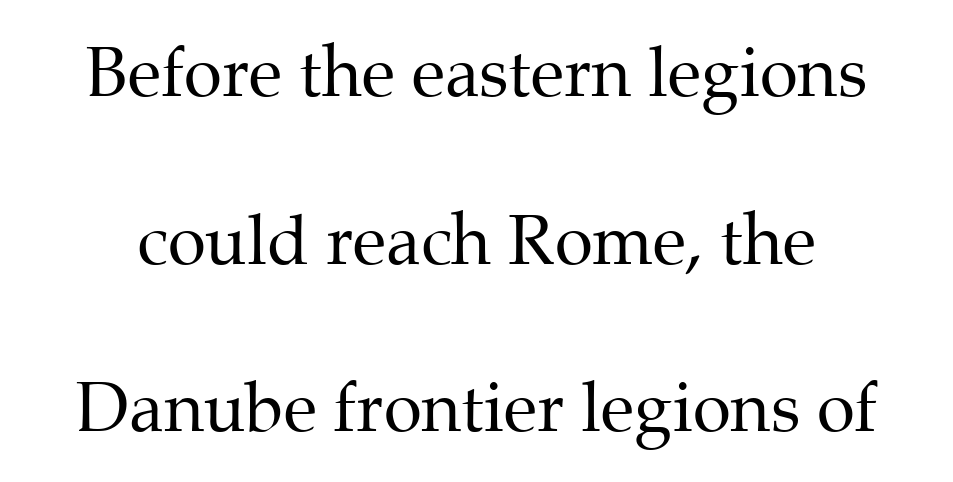
{"serif": "yes", "italic": "no", "bold": "no", "weight": "regular", "width": "normal", "stroke_contrast": "medium", "x_height": "medium", "monospaced": "no", "underline": "no", "line_spacing": "loose", "line_spacing_ratio": 2.43, "letter_spacing": "normal", "letter_spacing_em": 0.0, "glyph_px": 69}
